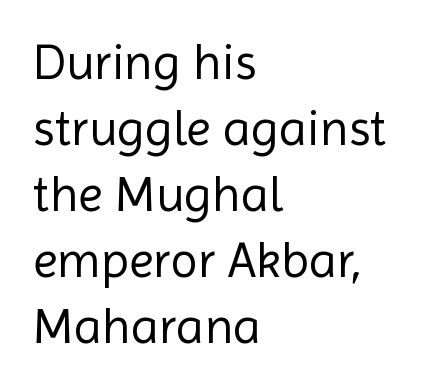
Anything drawn beneath the words? Only blank space. This rendering uses left alignment, leaving the right contour irregular. What stands out about the letter spacing? Nothing — it is the standard amount. The rendering shows plain stroke endings on the letterforms — a sans-serif design.
